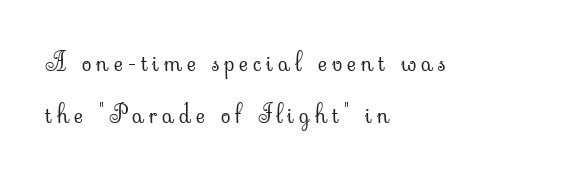
A roman cut, with each character standing at attention. The strokes are not fattened; the text isn't bold. The rendering anchors every line to the left-hand side. The tracking jumps out immediately: characters are airy and widely separated.
